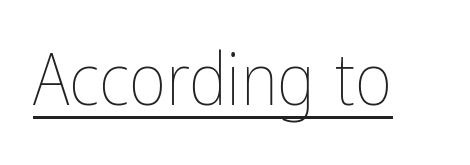
Q: Is the text bold? A: No.
Q: Is the text italic (slanted)? A: No, it is upright.
Q: Is the text underlined? A: Yes.
Q: Is the spacing between letters normal or unusually wide? A: Normal.
Q: Width (condensed, normal, or wide)? A: Condensed.
Q: Stroke contrast? A: Low.
Q: x-height? A: Medium.
Q: Monospaced? A: No.
